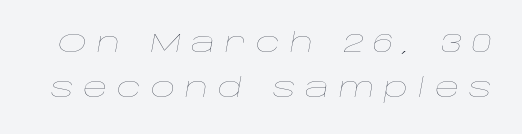
{"italic": "yes", "lean": "right", "slant_degrees": 10, "bold": "no", "underline": "no", "line_spacing": "normal", "line_spacing_ratio": 1.66, "letter_spacing": "wide", "letter_spacing_em": 0.35, "glyph_px": 27}
